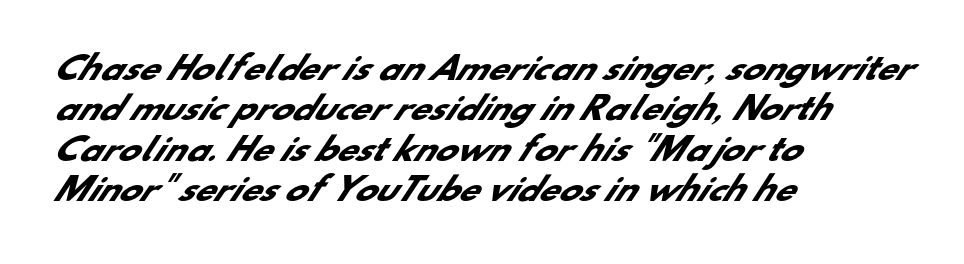
{"serif": "no", "bold": "yes", "weight": "heavy", "width": "normal", "stroke_contrast": "low", "x_height": "small", "monospaced": "no", "underline": "no", "align": "left", "line_spacing": "normal", "line_spacing_ratio": 1.26, "letter_spacing": "normal", "letter_spacing_em": 0.0, "glyph_px": 32}
